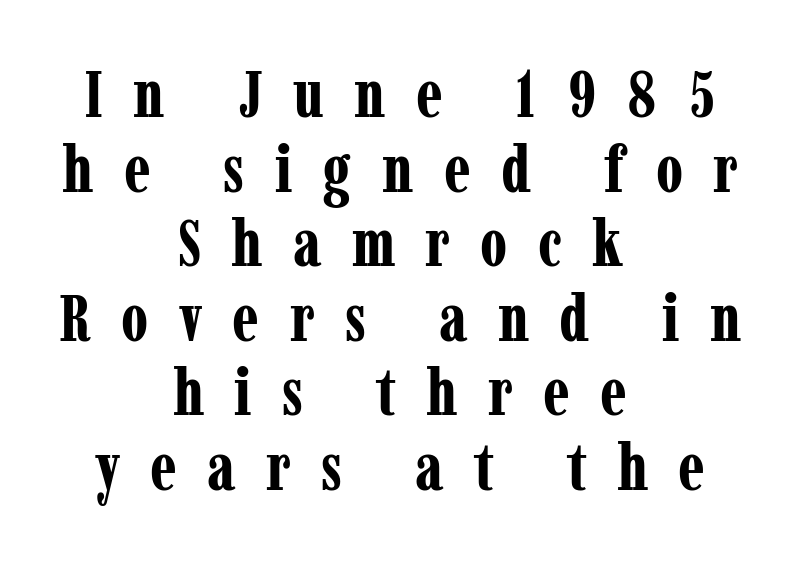
The image shows 66 px bold, condensed serif type, upright; set centered, tight line spacing (1.13x), unusually wide letter spacing (+0.46 em), not underlined; low stroke contrast and a medium x-height.
